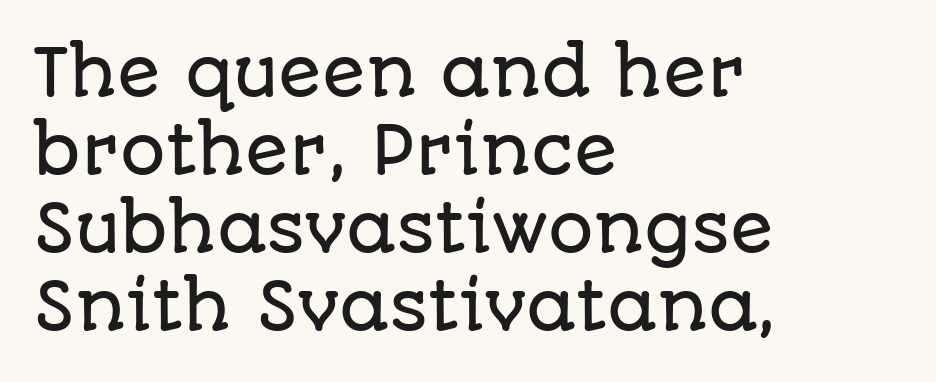
{"serif": "no", "italic": "no", "width": "normal", "stroke_contrast": "low", "x_height": "large", "monospaced": "no", "underline": "no", "align": "left", "line_spacing_ratio": 1.22, "letter_spacing": "normal", "letter_spacing_em": 0.0, "glyph_px": 64}
